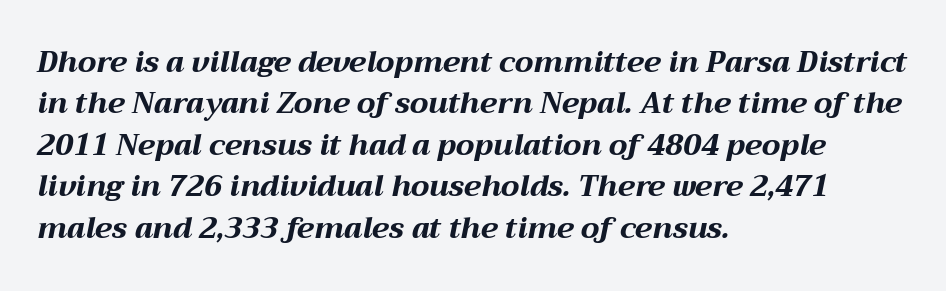
The passage shown stacks its lines at a standard gap. Notice how the stems are inclined rather than vertical — that's the hallmark of italics. This rendering leaves character spacing at its baseline value. Character widths vary here, with narrow letters taking less room than wide ones. The sample has been set heavy, in full bold.
